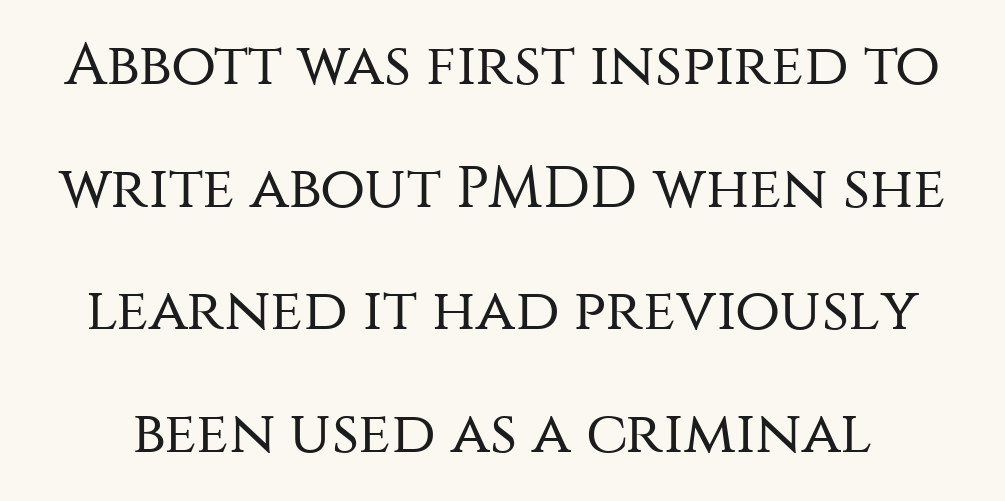
The letters stand upright; this is a roman face. This rendering features lettering with no underline. Honestly, the letter spacing is just normal — you wouldn't notice it. Heaviness? Minimal to ordinary, like unemphasized prose.
